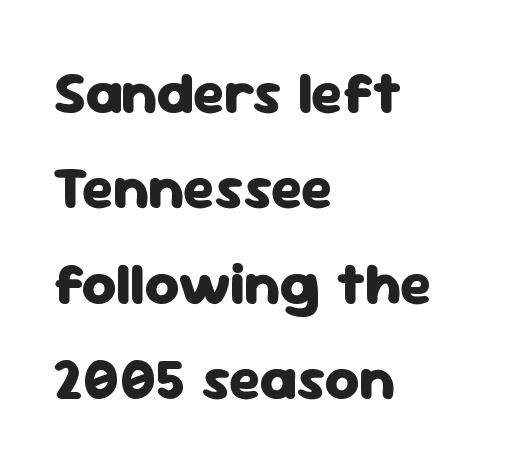
Q: Is the text bold? A: Yes.
Q: Is the text italic (slanted)? A: No, it is upright.
Q: Is the typeface a serif or a sans-serif typeface? A: Sans-serif.
Q: Is the text underlined? A: No.
Q: How is the paragraph aligned? A: Left-aligned.
Q: Is the spacing between letters normal or unusually wide? A: Normal.
Q: Is the spacing between lines tight, normal or loose? A: Normal.
Q: Width (condensed, normal, or wide)? A: Normal.
Q: Stroke contrast? A: Low.
Q: x-height? A: Medium.
Q: Monospaced? A: No.
